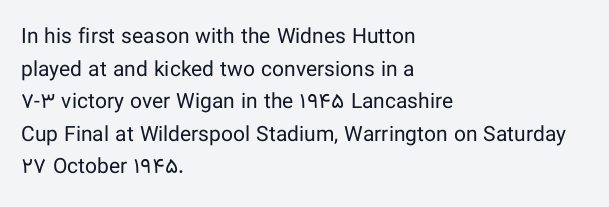
The image shows 21 px text type, upright; set left-aligned, normal line spacing (1.55x), normal letter spacing, not underlined.
